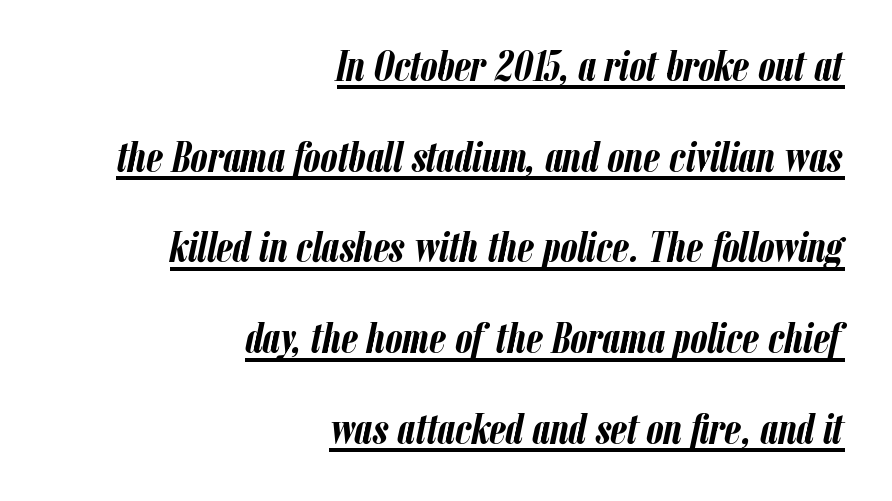
The image shows 43 px semibold, condensed type, italic (leaning right); set right-aligned, loose line spacing (2.11x), normal letter spacing, underlined; low stroke contrast and a medium x-height.
